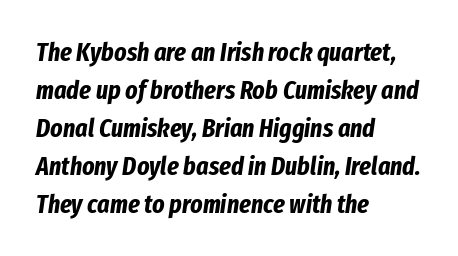
The image shows 26 px bold type, italic (leaning right); set left-aligned, normal line spacing (1.46x), normal letter spacing, not underlined.
